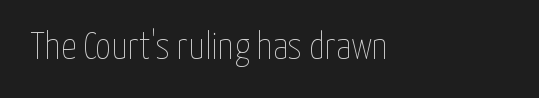
The image shows 38 px thin, condensed type, upright; set left-aligned, normal letter spacing, not underlined; low stroke contrast and a medium x-height.
